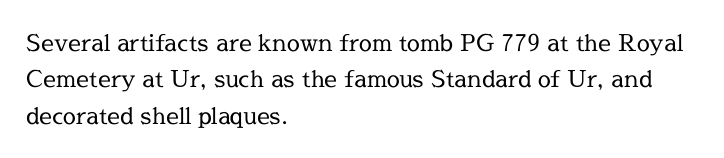
Q: Is the text bold? A: No.
Q: Is the text italic (slanted)? A: No, it is upright.
Q: Is the text underlined? A: No.
Q: How is the paragraph aligned? A: Left-aligned.
Q: Is the spacing between letters normal or unusually wide? A: Normal.
Q: Is the spacing between lines tight, normal or loose? A: Normal.
